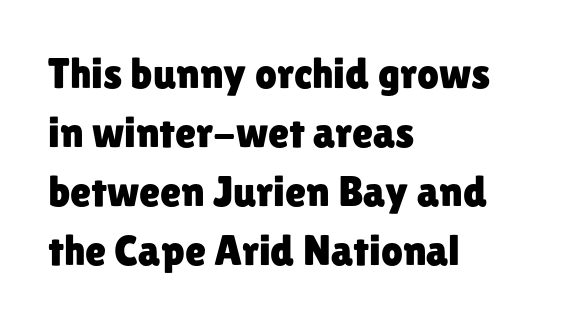
Q: Is the text italic (slanted)? A: No, it is upright.
Q: Is the typeface a serif or a sans-serif typeface? A: Sans-serif.
Q: Is the text underlined? A: No.
Q: How is the paragraph aligned? A: Left-aligned.
Q: Is the spacing between letters normal or unusually wide? A: Normal.
Q: Is the spacing between lines tight, normal or loose? A: Normal.
Q: Width (condensed, normal, or wide)? A: Normal.
Q: Stroke contrast? A: Low.
Q: x-height? A: Medium.
Q: Monospaced? A: No.
